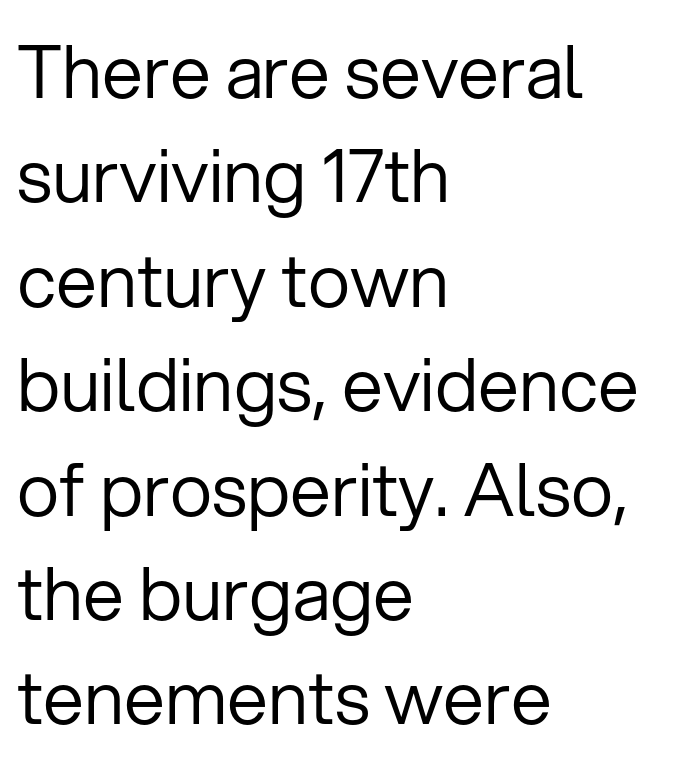
{"serif": "no", "italic": "no", "bold": "no", "weight": "regular", "width": "normal", "stroke_contrast": "low", "x_height": "medium", "monospaced": "no", "underline": "no", "align": "left", "line_spacing": "normal", "line_spacing_ratio": 1.43, "letter_spacing": "normal", "letter_spacing_em": 0.0, "glyph_px": 73}
